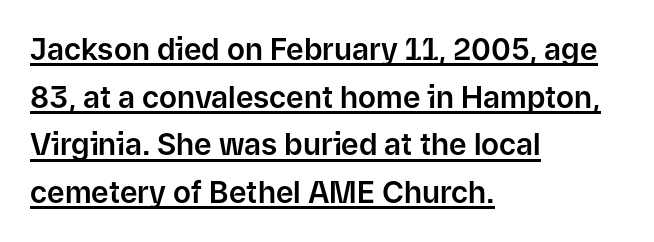
Q: Is the text italic (slanted)? A: No, it is upright.
Q: Is the typeface a serif or a sans-serif typeface? A: Sans-serif.
Q: Is the text underlined? A: Yes.
Q: How is the paragraph aligned? A: Left-aligned.
Q: Is the spacing between letters normal or unusually wide? A: Normal.
Q: Is the spacing between lines tight, normal or loose? A: Normal.
Q: Width (condensed, normal, or wide)? A: Normal.
Q: Stroke contrast? A: Low.
Q: x-height? A: Medium.
Q: Monospaced? A: No.
